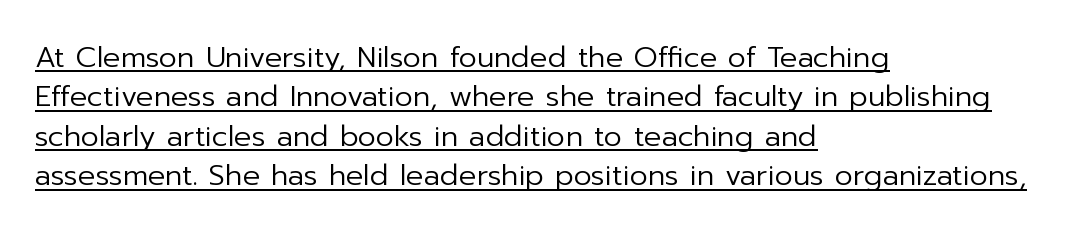
{"serif": "no", "italic": "no", "bold": "no", "weight": "regular", "width": "normal", "stroke_contrast": "low", "x_height": "medium", "monospaced": "no", "underline": "yes", "align": "left", "line_spacing": "normal", "line_spacing_ratio": 1.36, "letter_spacing": "normal", "letter_spacing_em": 0.0, "glyph_px": 29}
